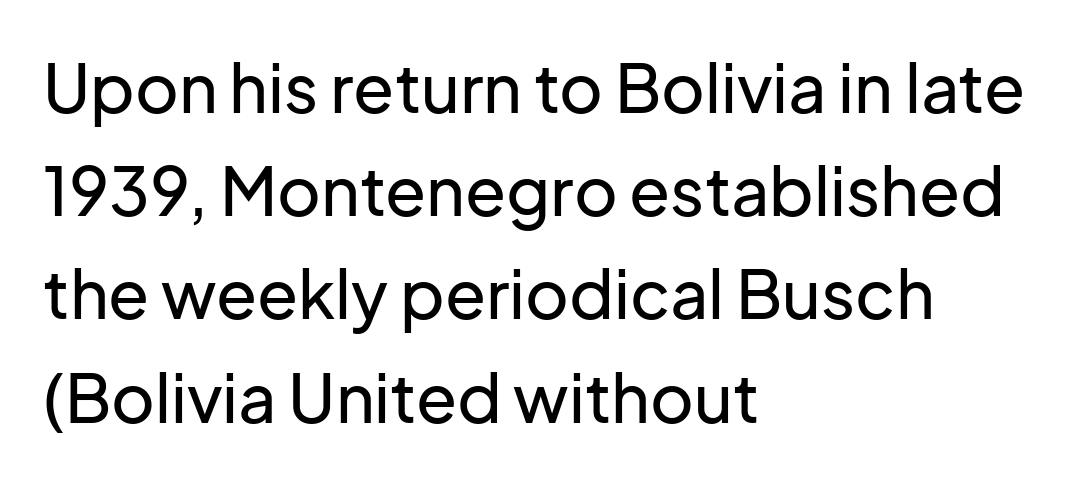
Whoever set this chose a conventional vertical rhythm. Look at the tracking — it's just the regular setting, nothing added. You could not count columns in this text — the font is proportionally spaced. Horizontally, the lines are justified to the leading edge only.
